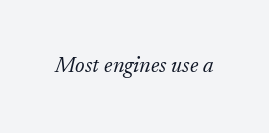
Q: Is the text bold? A: No.
Q: Is the text italic (slanted)? A: Yes, it leans right by about 17 degrees.
Q: Is the text underlined? A: No.
Q: Is the spacing between letters normal or unusually wide? A: Normal.
